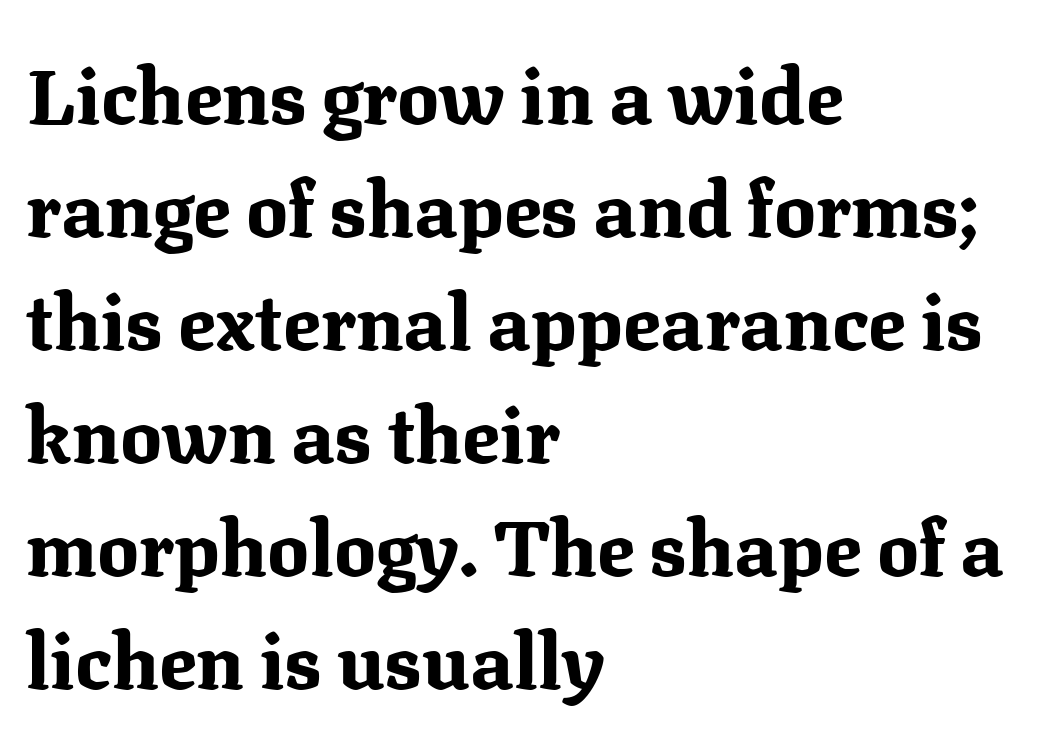
Serifs: yes, visible at the terminals of the letterforms. Where is the straight margin? On the left. Decoration check: the copy has no underline. The passage shown is typed in a proportional face where columns would drift. Leading: standard.
